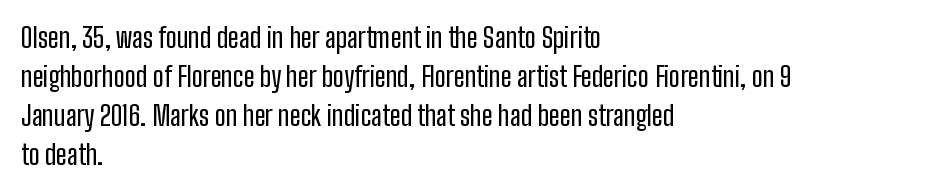
{"italic": "no", "underline": "no", "align": "left", "line_spacing": "normal", "line_spacing_ratio": 1.45, "letter_spacing": "normal", "letter_spacing_em": 0.0, "glyph_px": 27}
